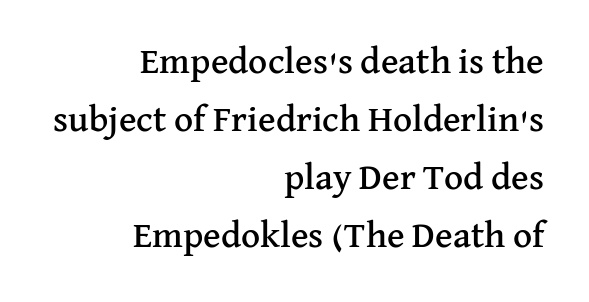
This is serif lettering, the kind often seen in printed books. When letters stand straight like this, we call the style roman or upright. If you drew a ruler down the right edge, every line would touch it. Unmarked baselines from the first word to the last. The face used here is proportionally spaced, like ordinary book or web type. The rendering keeps characters at their native spacing.
